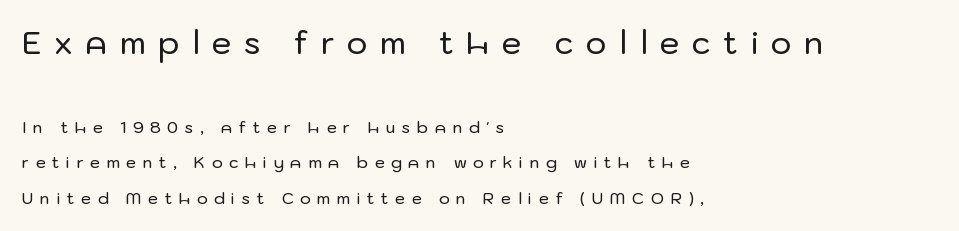
Q: Is the text italic (slanted)? A: No, it is upright.
Q: Is the typeface a serif or a sans-serif typeface? A: Sans-serif.
Q: Is the text underlined? A: No.
Q: How is the paragraph aligned? A: Left-aligned.
Q: Is the spacing between letters normal or unusually wide? A: Unusually wide.
Q: Is the spacing between lines tight, normal or loose? A: Loose.
Q: Which block of text is set in a larger size, the first (top) or the second (bottom)? A: The first (top) one.
Q: Width (condensed, normal, or wide)? A: Normal.
Q: Stroke contrast? A: Low.
Q: x-height? A: Medium.
Q: Monospaced? A: No.
